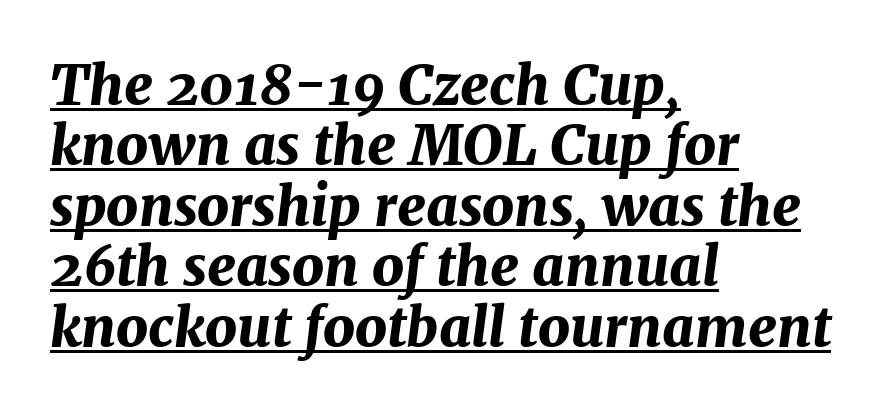
{"italic": "yes", "lean": "right", "slant_degrees": 7, "bold": "yes", "weight": "bold", "width": "normal", "stroke_contrast": "medium", "x_height": "medium", "monospaced": "no", "underline": "yes", "align": "left", "line_spacing": "tight", "line_spacing_ratio": 1.1, "letter_spacing": "normal", "letter_spacing_em": 0.0, "glyph_px": 55}
